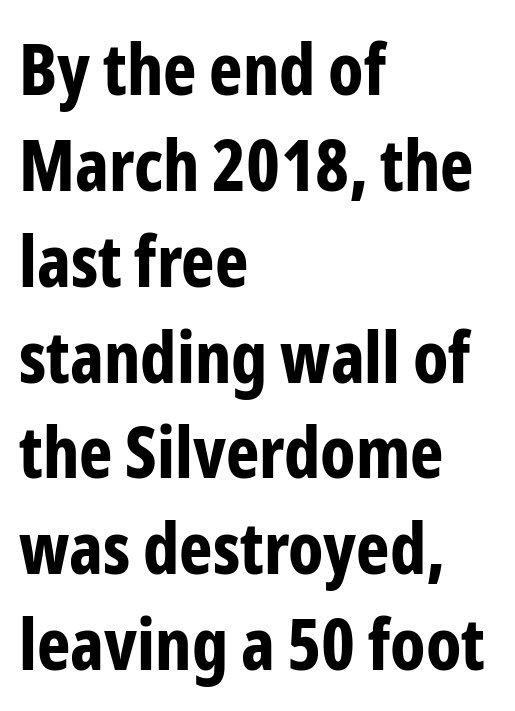
Observe the absence of serifs on each vertical stroke in this sample. The paragraph shown leans on its left margin. The letters stand upright; this is a roman face. The rendering keeps characters at their native spacing. Compared with typical paragraphs, the rows here are spaced about the same. Each letter keeps its own natural width here, so spacing adapts to shape.
